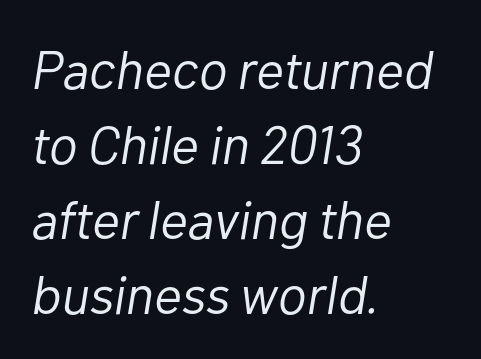
Q: Is the text bold? A: No.
Q: Is the text italic (slanted)? A: Yes, it leans right by about 10 degrees.
Q: Is the text underlined? A: No.
Q: How is the paragraph aligned? A: Left-aligned.
Q: Is the spacing between letters normal or unusually wide? A: Normal.
Q: Is the spacing between lines tight, normal or loose? A: Normal.
Q: Width (condensed, normal, or wide)? A: Normal.
Q: Stroke contrast? A: Low.
Q: x-height? A: Medium.
Q: Monospaced? A: No.
